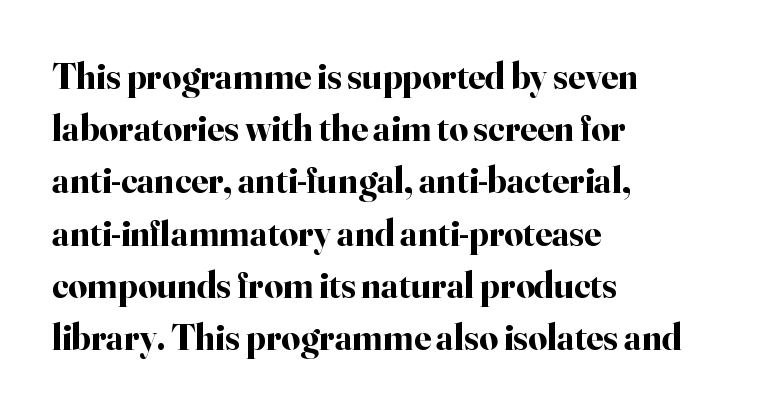
The image shows 37 px bold serif type, upright; set left-aligned, normal line spacing (1.41x), normal letter spacing, not underlined; high stroke contrast and a small x-height.
